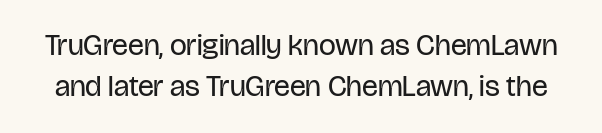
The image shows 30 px regular-weight, condensed sans-serif type, upright; set normal line spacing (1.37x), normal letter spacing, not underlined; low stroke contrast and a large x-height.
